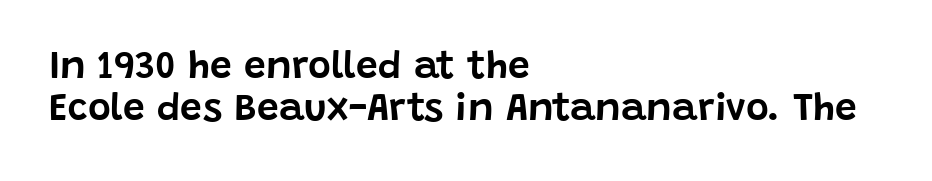
The image shows 39 px sans-serif type, upright; set left-aligned, tight line spacing (1.08x), normal letter spacing, not underlined; low stroke contrast and a large x-height.
